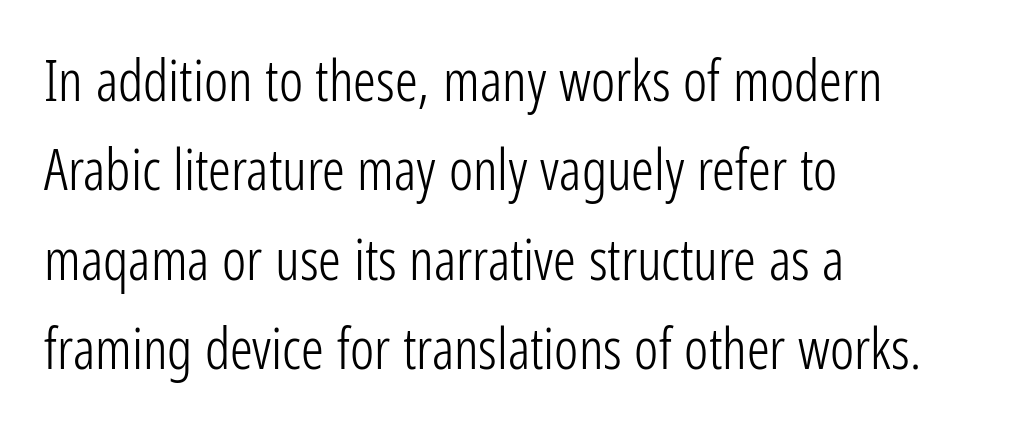
The image shows 57 px light, condensed sans-serif type, upright; set left-aligned, normal line spacing (1.57x), normal letter spacing, not underlined; low stroke contrast and a medium x-height.
